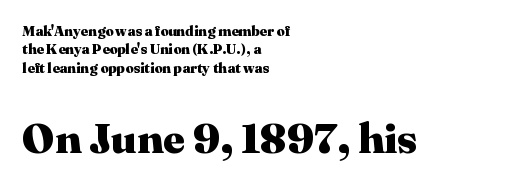
The image shows 42 px heavy serif type, upright; set left-aligned, normal line spacing (1.32x), normal letter spacing, not underlined; the second (bottom) block is 3.0x larger; medium stroke contrast and a medium x-height.
